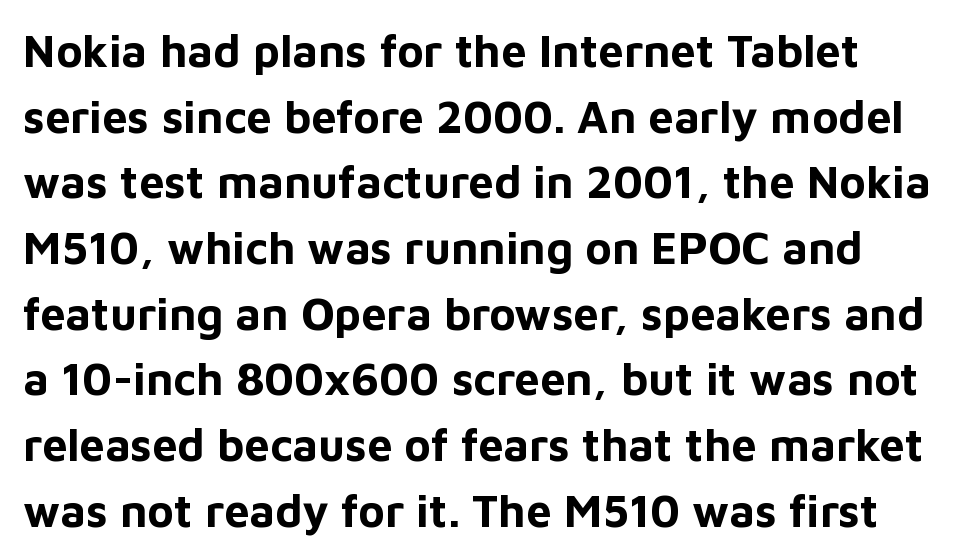
Q: Is the text bold? A: Yes.
Q: Is the text italic (slanted)? A: No, it is upright.
Q: Is the typeface a serif or a sans-serif typeface? A: Sans-serif.
Q: Is the text underlined? A: No.
Q: Is the spacing between letters normal or unusually wide? A: Normal.
Q: Is the spacing between lines tight, normal or loose? A: Normal.
Q: Width (condensed, normal, or wide)? A: Normal.
Q: Stroke contrast? A: Low.
Q: x-height? A: Medium.
Q: Monospaced? A: No.
